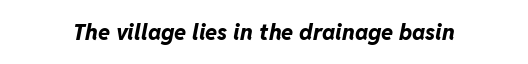
The image shows 22 px bold type, italic (leaning right); set normal letter spacing, not underlined.
